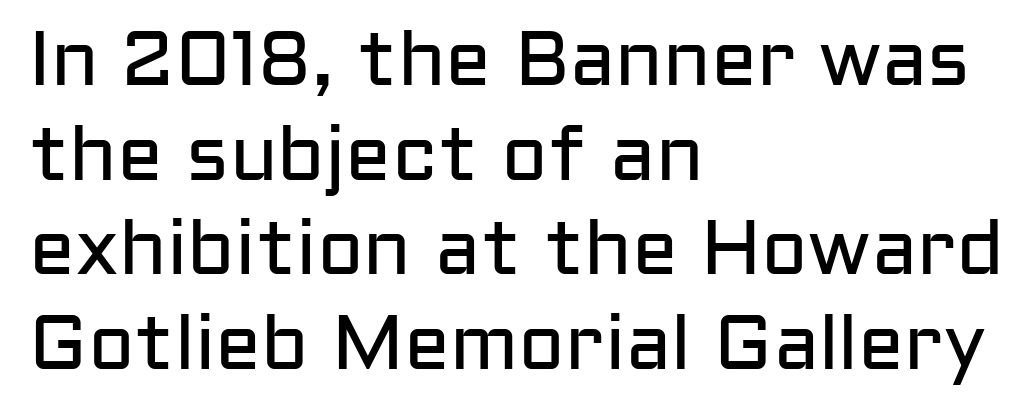
{"serif": "no", "italic": "no", "bold": "no", "weight": "regular", "width": "normal", "stroke_contrast": "low", "x_height": "medium", "monospaced": "no", "underline": "no", "align": "left", "line_spacing_ratio": 1.23, "letter_spacing": "normal", "letter_spacing_em": 0.0, "glyph_px": 77}
